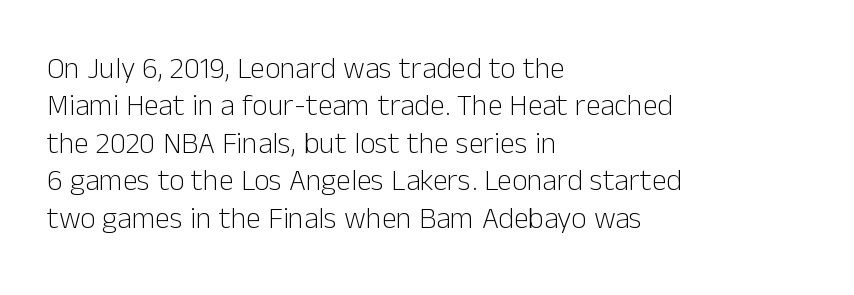
{"serif": "no", "italic": "no", "bold": "no", "weight": "light", "width": "normal", "stroke_contrast": "low", "x_height": "medium", "monospaced": "no", "underline": "no", "align": "left", "line_spacing": "normal", "line_spacing_ratio": 1.25, "letter_spacing": "normal", "letter_spacing_em": 0.0, "glyph_px": 30}
